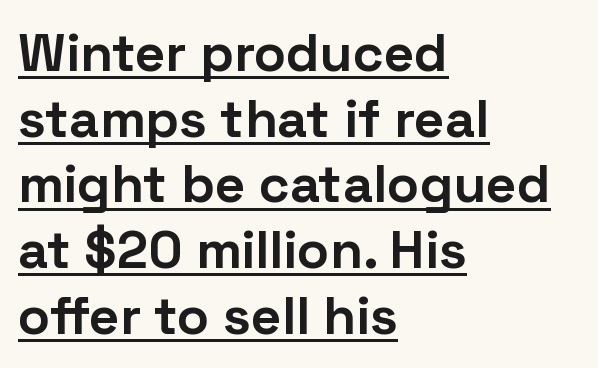
Q: Is the text bold? A: Yes.
Q: Is the text italic (slanted)? A: No, it is upright.
Q: Is the typeface a serif or a sans-serif typeface? A: Sans-serif.
Q: Is the text underlined? A: Yes.
Q: How is the paragraph aligned? A: Left-aligned.
Q: Is the spacing between letters normal or unusually wide? A: Normal.
Q: Width (condensed, normal, or wide)? A: Normal.
Q: Stroke contrast? A: Low.
Q: x-height? A: Medium.
Q: Monospaced? A: No.
